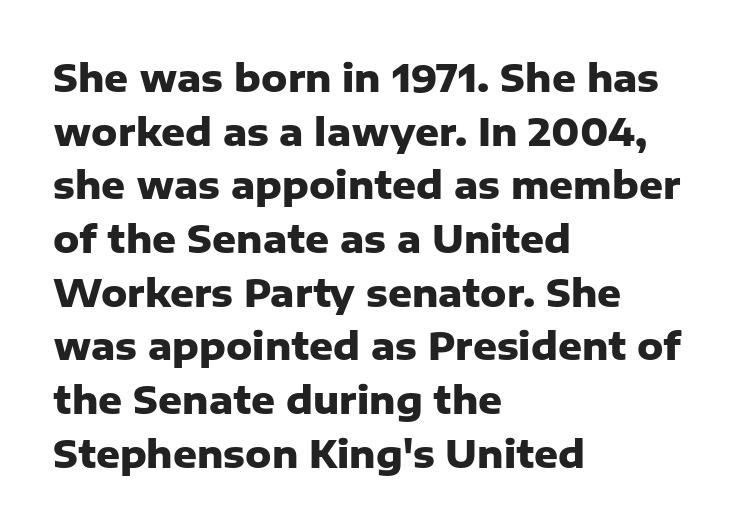
{"serif": "no", "italic": "no", "bold": "yes", "weight": "heavy", "width": "normal", "stroke_contrast": "low", "x_height": "medium", "monospaced": "no", "underline": "no", "align": "left", "line_spacing": "normal", "line_spacing_ratio": 1.45, "letter_spacing": "normal", "letter_spacing_em": 0.0, "glyph_px": 37}
